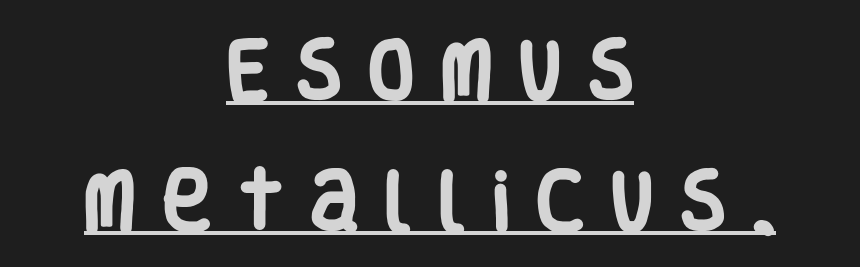
Q: Is the text bold? A: Yes.
Q: Is the text italic (slanted)? A: No, it is upright.
Q: Is the typeface a serif or a sans-serif typeface? A: Sans-serif.
Q: Is the text underlined? A: Yes.
Q: How is the paragraph aligned? A: Centered.
Q: Is the spacing between letters normal or unusually wide? A: Unusually wide.
Q: Is the spacing between lines tight, normal or loose? A: Loose.
Q: Width (condensed, normal, or wide)? A: Condensed.
Q: Stroke contrast? A: Low.
Q: x-height? A: Large.
Q: Monospaced? A: No.
